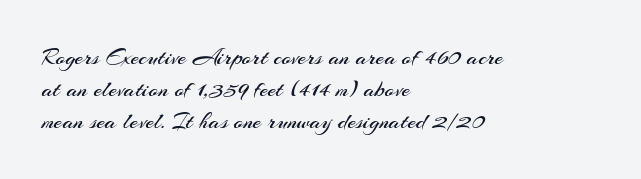
{"bold": "no", "underline": "no", "align": "left", "line_spacing": "normal", "line_spacing_ratio": 1.33, "letter_spacing": "normal", "letter_spacing_em": 0.0, "glyph_px": 24}
